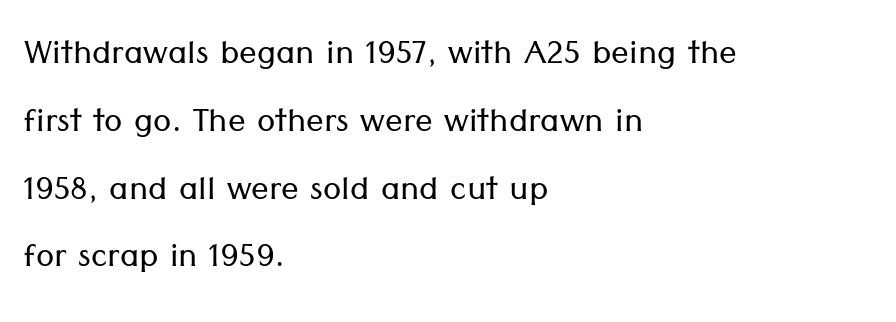
Casual observation: everything's shoved over to the left. The line texture is even and compact thanks to regular tracking. You can tell it's not italic because the verticals are truly vertical. The font is comparable to plain body text, perhaps lighter. Descender tails drop into unmarked territory. Each letter keeps its own natural width here, so spacing adapts to shape.
